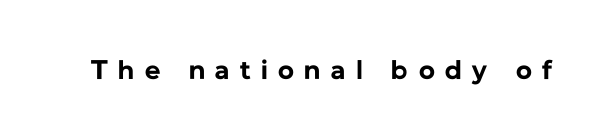
{"italic": "no", "bold": "yes", "underline": "no", "letter_spacing": "wide", "letter_spacing_em": 0.39, "glyph_px": 27}
